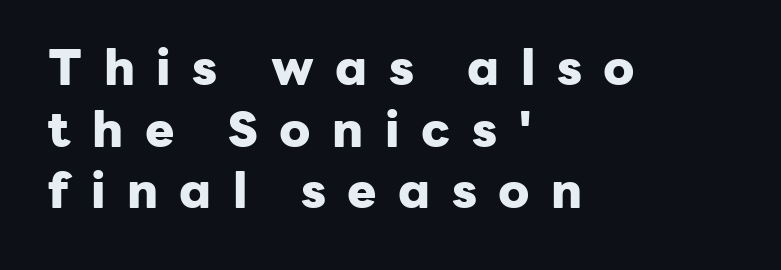
There is plenty of visible air inserted between adjacent glyphs. No italicization has been applied; the sample stays upright. The face used here is proportionally spaced, like ordinary book or web type. Underlining? Definitely not there. Layout note: lines flush left.
